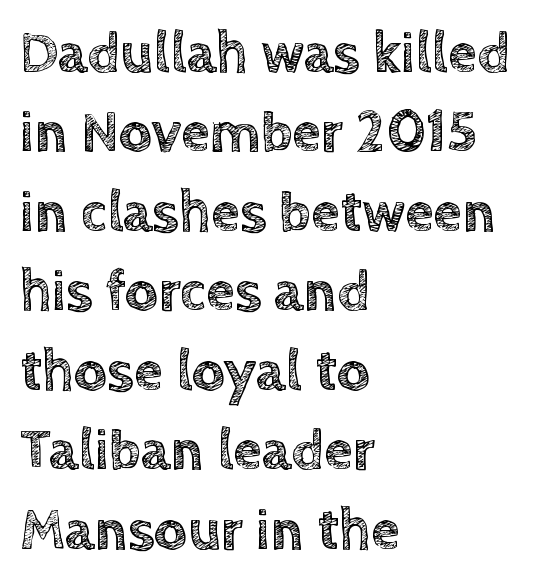
The image shows 58 px text type, upright; set left-aligned, normal line spacing (1.37x), normal letter spacing, not underlined; a large x-height.
